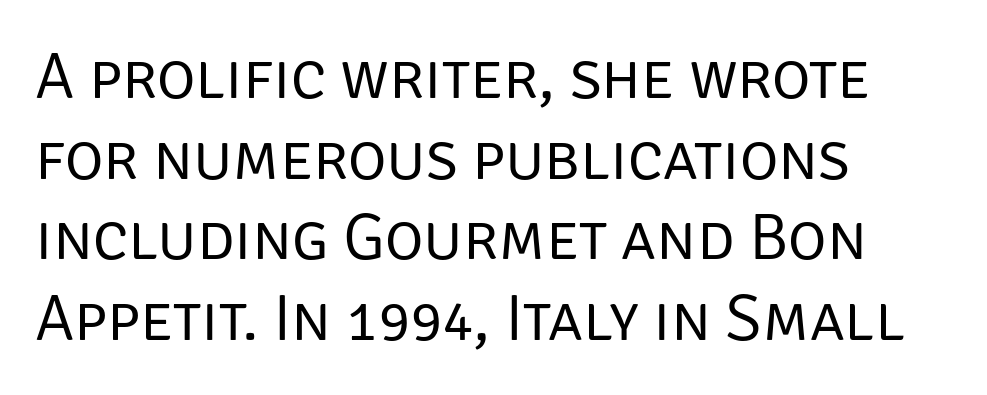
{"serif": "no", "italic": "no", "bold": "no", "weight": "regular", "width": "normal", "stroke_contrast": "low", "x_height": "large", "monospaced": "no", "underline": "no", "align": "left", "line_spacing_ratio": 1.22, "letter_spacing": "normal", "letter_spacing_em": 0.0, "glyph_px": 66}
